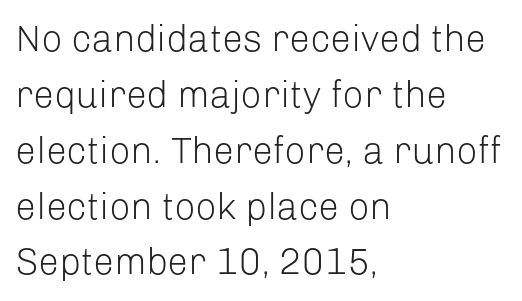
The passage shown has conventional tracking throughout. Does the type have serifs? No, each stem ends abruptly. On a weight scale, this lands at 450 or below. This rendering features lettering with no underline.
